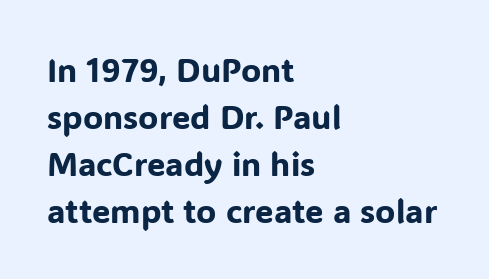
{"serif": "no", "italic": "no", "width": "normal", "stroke_contrast": "low", "x_height": "medium", "monospaced": "no", "underline": "no", "align": "left", "line_spacing": "normal", "line_spacing_ratio": 1.42, "letter_spacing": "normal", "letter_spacing_em": 0.0, "glyph_px": 33}
